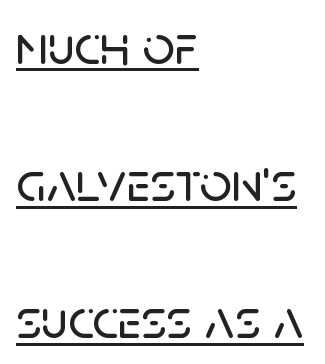
Tracking here is standard; glyphs follow each other at the usual distance. Horizontal bands of white between lines are thick stripes. Casual observation: everything's shoved over to the left. The face used here is proportionally spaced, like ordinary book or web type. The string is rendered with underlining switched on. Rendered with straight, roman letterforms.
